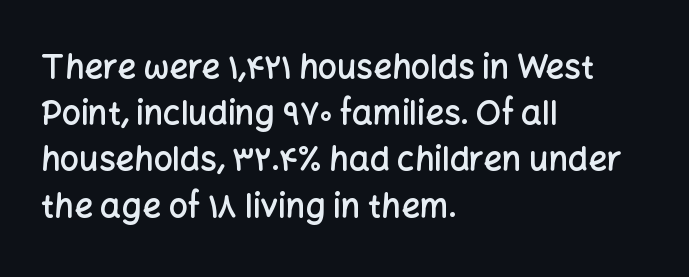
The image shows 33 px semibold sans-serif type, upright; set left-aligned, normal line spacing (1.4x), normal letter spacing, not underlined; low stroke contrast and a medium x-height.
